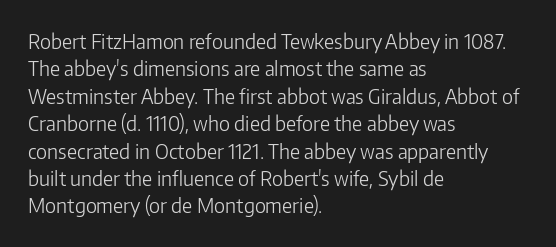
The image shows 20 px text type, upright; set left-aligned, normal line spacing (1.37x), normal letter spacing, not underlined.
